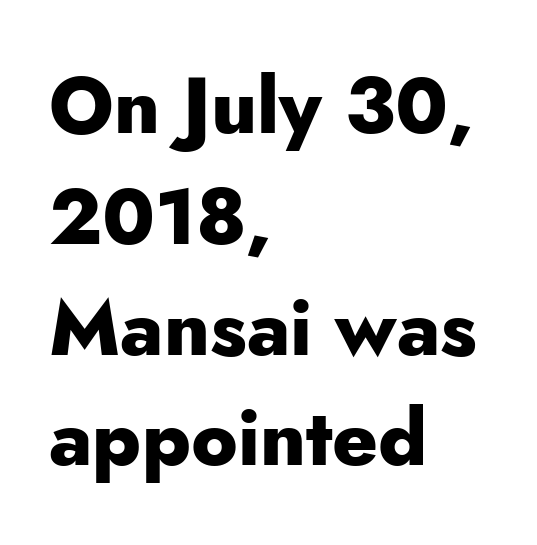
The passage shown is typed in a proportional face where columns would drift. The face used here is a sans, in the tradition of grotesques and geometrics. Students, this is bold: see how much ink each stroke carries. Underline: absent. Students, note that the glyphs here touch the page at normal intervals. A roman cut, with each character standing at attention.
